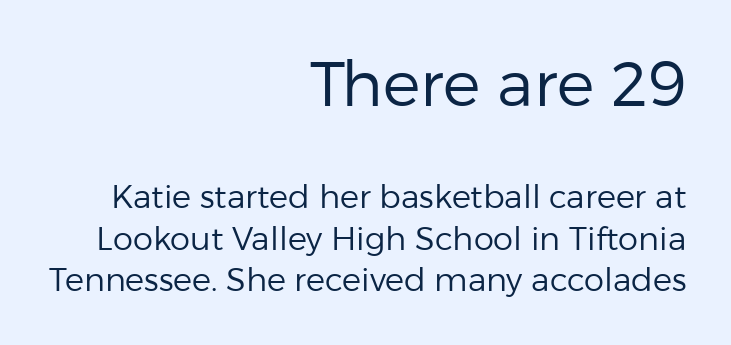
Each letter's strokes conclude bluntly, with no projecting serifs. The designer gave the opening block more size than the closing block. The compositor pushed each line to the right boundary. The space between consecutive lines is moderate.
